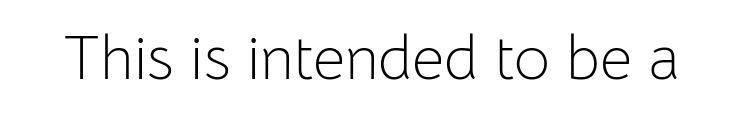
The image shows 62 px light sans-serif type, upright; set normal letter spacing, not underlined; low stroke contrast and a medium x-height.
